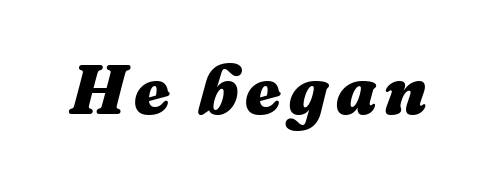
{"italic": "yes", "lean": "right", "slant_degrees": 16, "bold": "yes", "weight": "heavy", "width": "normal", "stroke_contrast": "medium", "x_height": "medium", "monospaced": "no", "underline": "no", "glyph_px": 69}
